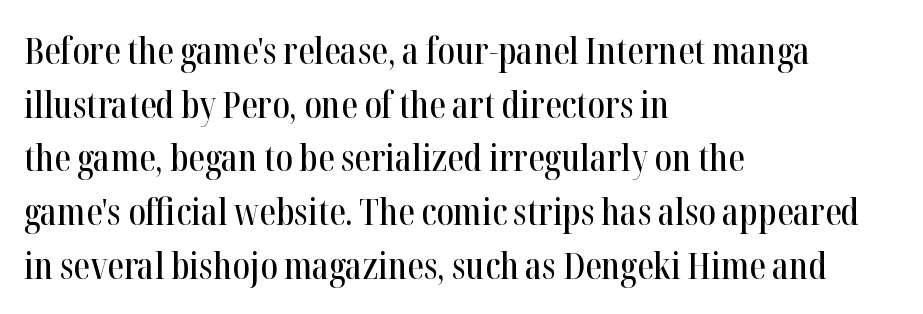
Q: Is the text italic (slanted)? A: No, it is upright.
Q: Is the typeface a serif or a sans-serif typeface? A: Serif.
Q: Is the text underlined? A: No.
Q: How is the paragraph aligned? A: Left-aligned.
Q: Is the spacing between letters normal or unusually wide? A: Normal.
Q: Is the spacing between lines tight, normal or loose? A: Normal.
Q: Width (condensed, normal, or wide)? A: Condensed.
Q: Stroke contrast? A: High.
Q: x-height? A: Medium.
Q: Monospaced? A: No.
